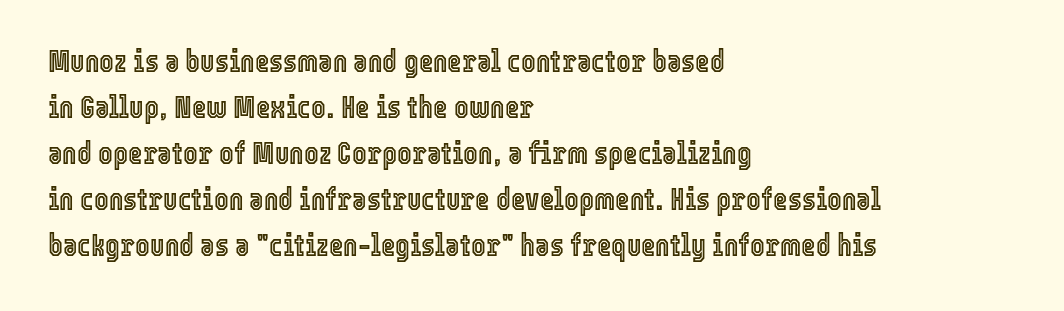
{"italic": "no", "width": "condensed", "x_height": "medium", "monospaced": "no", "underline": "no", "align": "left", "line_spacing": "normal", "line_spacing_ratio": 1.48, "letter_spacing": "normal", "letter_spacing_em": 0.0, "glyph_px": 31}
